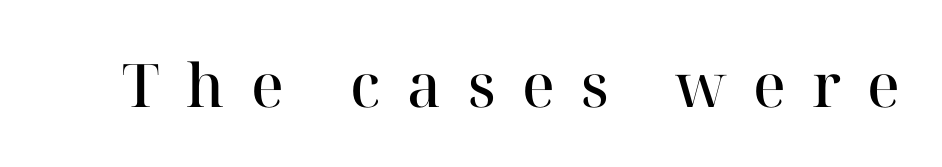
{"serif": "yes", "italic": "no", "bold": "semi", "weight": "semibold", "width": "normal", "stroke_contrast": "high", "x_height": "medium", "monospaced": "no", "underline": "no", "letter_spacing": "wide", "letter_spacing_em": 0.44, "glyph_px": 60}
